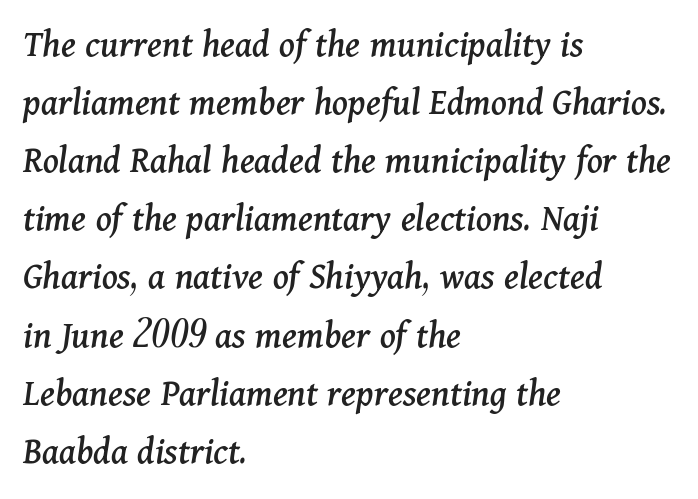
{"serif": "yes", "italic": "yes", "lean": "right", "slant_degrees": 11, "width": "normal", "stroke_contrast": "medium", "x_height": "medium", "monospaced": "no", "underline": "no", "align": "left", "line_spacing": "normal", "line_spacing_ratio": 1.49, "letter_spacing": "normal", "letter_spacing_em": 0.0, "glyph_px": 39}
